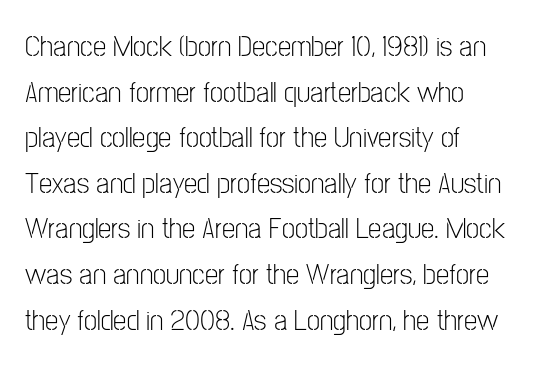
The image shows 30 px light, condensed sans-serif type, upright; set left-aligned, normal line spacing (1.52x), normal letter spacing, not underlined; low stroke contrast and a medium x-height.
